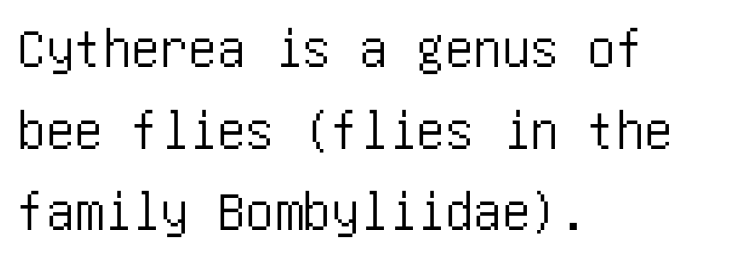
{"serif": "no", "italic": "no", "width": "condensed", "stroke_contrast": "low", "x_height": "large", "underline": "no", "align": "left", "line_spacing": "normal", "line_spacing_ratio": 1.43, "letter_spacing": "normal", "letter_spacing_em": 0.0, "glyph_px": 57}
